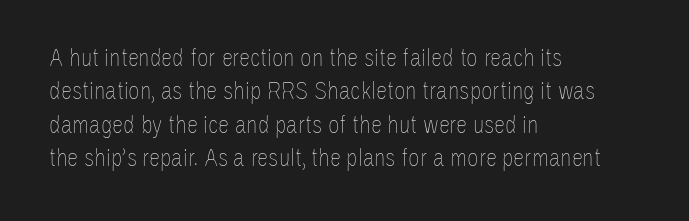
Q: Is the text bold? A: No.
Q: Is the text italic (slanted)? A: No, it is upright.
Q: Is the text underlined? A: No.
Q: How is the paragraph aligned? A: Left-aligned.
Q: Is the spacing between letters normal or unusually wide? A: Normal.
Q: Is the spacing between lines tight, normal or loose? A: Normal.
